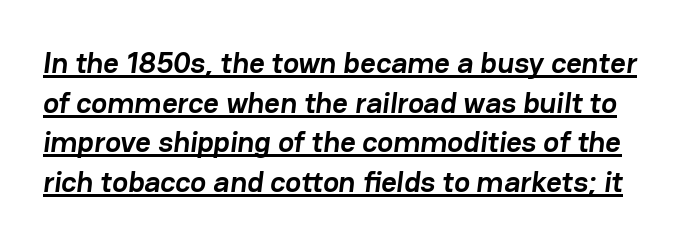
The image shows 30 px semibold sans-serif type; set normal line spacing (1.32x), normal letter spacing, underlined; low stroke contrast and a medium x-height.
